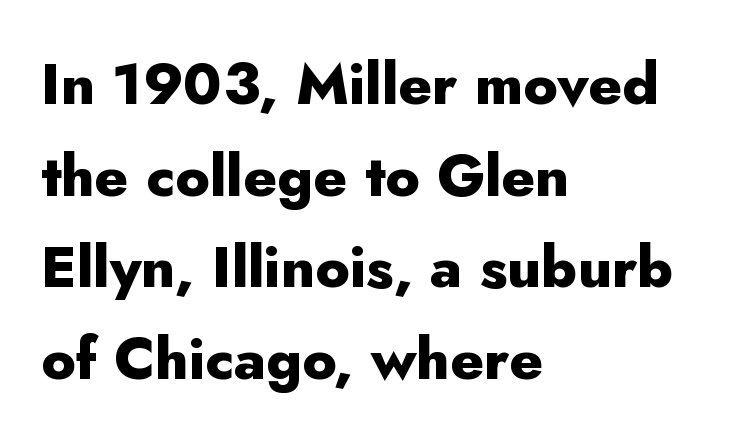
{"serif": "no", "italic": "no", "bold": "yes", "weight": "heavy", "width": "normal", "stroke_contrast": "low", "x_height": "small", "monospaced": "no", "underline": "no", "align": "left", "line_spacing": "normal", "line_spacing_ratio": 1.58, "letter_spacing": "normal", "letter_spacing_em": 0.0, "glyph_px": 58}
